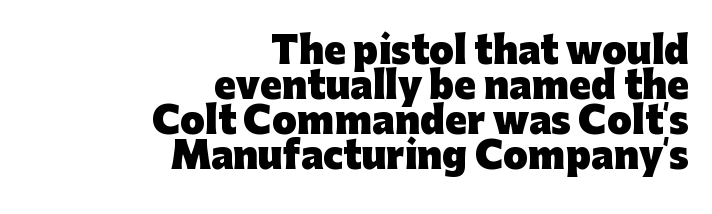
Q: Is the text bold? A: Yes.
Q: Is the text italic (slanted)? A: No, it is upright.
Q: Is the typeface a serif or a sans-serif typeface? A: Sans-serif.
Q: Is the text underlined? A: No.
Q: How is the paragraph aligned? A: Right-aligned.
Q: Is the spacing between letters normal or unusually wide? A: Normal.
Q: Is the spacing between lines tight, normal or loose? A: Tight.
Q: Width (condensed, normal, or wide)? A: Normal.
Q: Stroke contrast? A: Low.
Q: x-height? A: Medium.
Q: Monospaced? A: No.
